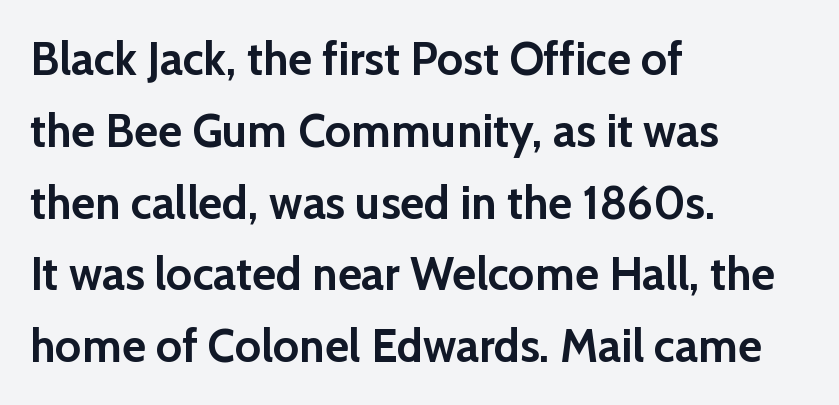
Q: Is the text bold? A: Yes.
Q: Is the text italic (slanted)? A: No, it is upright.
Q: Is the typeface a serif or a sans-serif typeface? A: Sans-serif.
Q: Is the text underlined? A: No.
Q: How is the paragraph aligned? A: Left-aligned.
Q: Is the spacing between letters normal or unusually wide? A: Normal.
Q: Is the spacing between lines tight, normal or loose? A: Normal.
Q: Width (condensed, normal, or wide)? A: Normal.
Q: Stroke contrast? A: Low.
Q: x-height? A: Medium.
Q: Monospaced? A: No.
